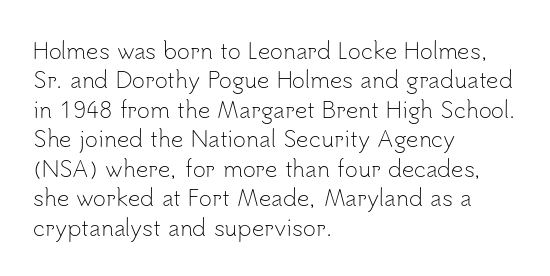
Bare-footed words on every line. Every stem runs plumb, perpendicular to the baseline. The typesetting does not lean heavy: it is not bold. Tracking value appears to be zero — textbook default spacing. The vertical gap from one line to the next is medium.
